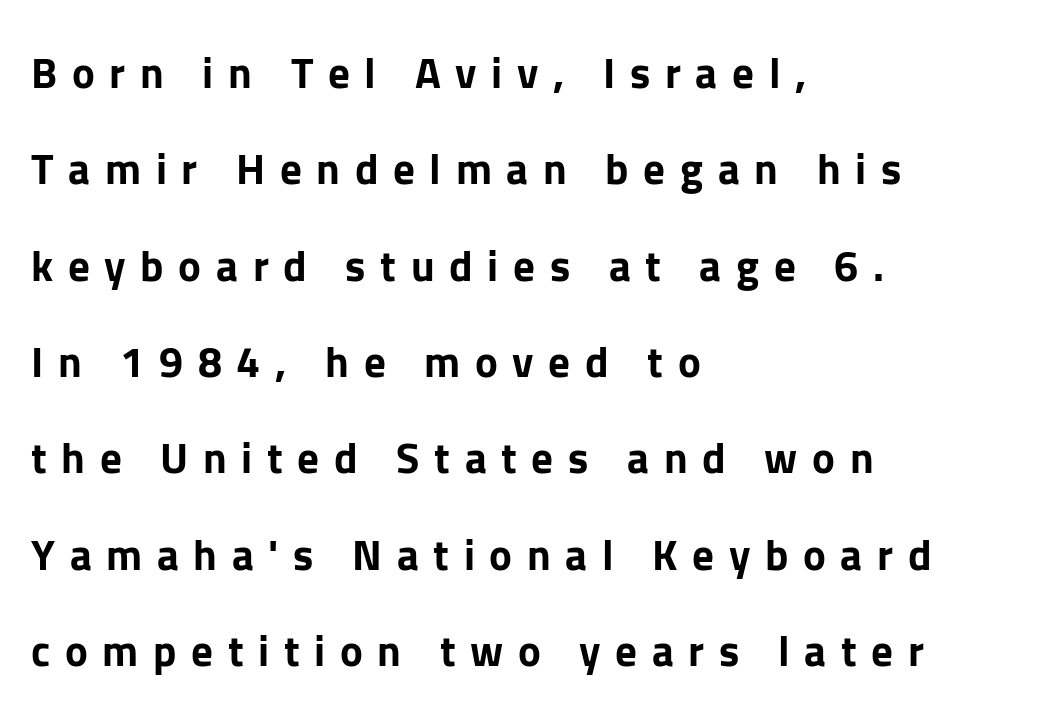
{"serif": "no", "italic": "no", "bold": "yes", "weight": "bold", "width": "normal", "stroke_contrast": "low", "x_height": "medium", "monospaced": "no", "underline": "no", "align": "left", "line_spacing": "loose", "line_spacing_ratio": 2.24, "letter_spacing": "wide", "letter_spacing_em": 0.34, "glyph_px": 43}
